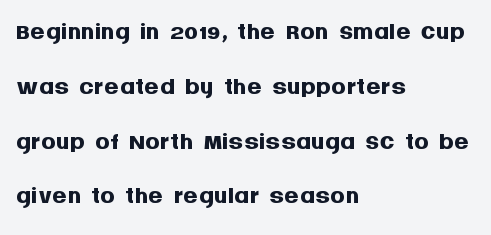
The image shows 37 px semibold sans-serif type, upright; set left-aligned, normal line spacing (1.48x), normal letter spacing, not underlined; medium stroke contrast and a large x-height.
